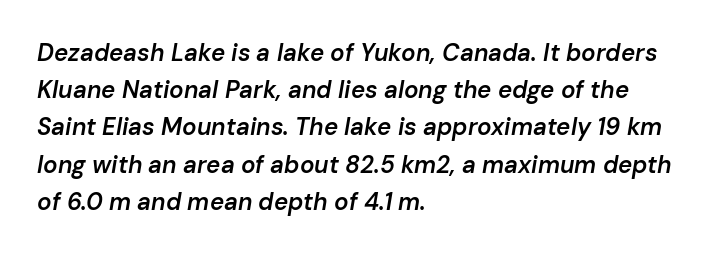
{"italic": "yes", "lean": "right", "slant_degrees": 10, "bold": "semi", "underline": "no", "align": "left", "line_spacing": "normal", "line_spacing_ratio": 1.55, "letter_spacing": "normal", "letter_spacing_em": 0.0, "glyph_px": 24}
